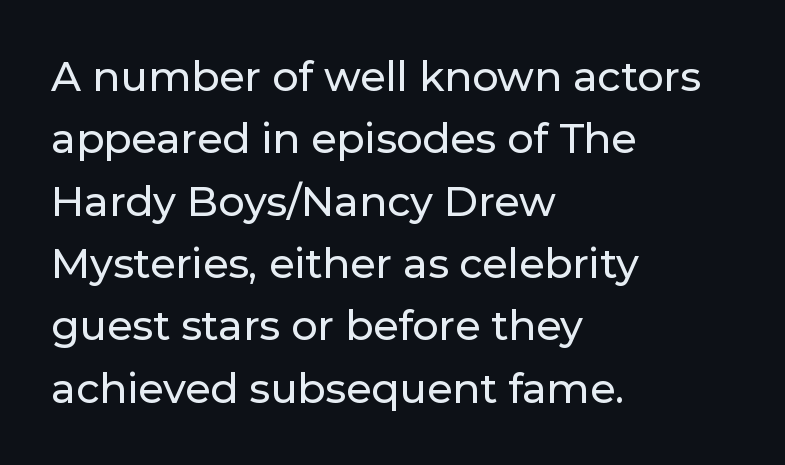
The font family rendered here belongs to the sans-serif group. Regular leading. Does the copy run flush right? No — it runs flush left. Words float on clear page, feet unadorned.
